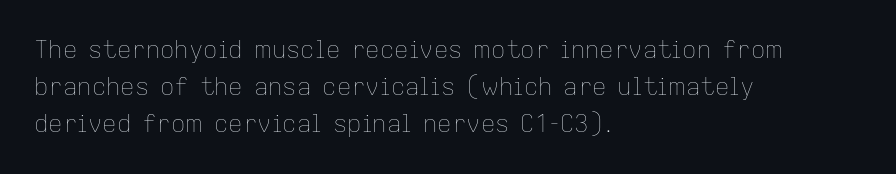
Q: Is the text bold? A: No.
Q: Is the text italic (slanted)? A: No, it is upright.
Q: Is the text underlined? A: No.
Q: How is the paragraph aligned? A: Left-aligned.
Q: Is the spacing between letters normal or unusually wide? A: Normal.
Q: Is the spacing between lines tight, normal or loose? A: Normal.
